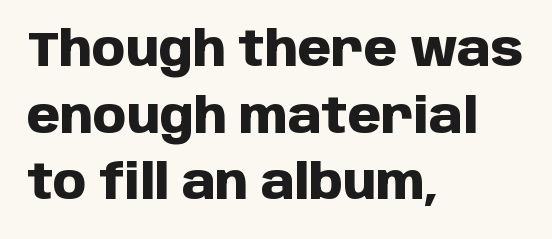
{"serif": "no", "italic": "no", "bold": "yes", "weight": "heavy", "width": "normal", "stroke_contrast": "low", "x_height": "large", "monospaced": "no", "underline": "no", "align": "left", "line_spacing": "normal", "line_spacing_ratio": 1.39, "letter_spacing": "normal", "letter_spacing_em": 0.0, "glyph_px": 48}
